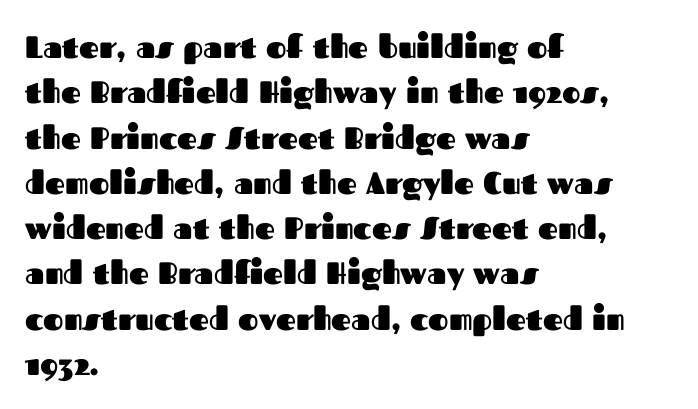
{"serif": "no", "italic": "no", "bold": "yes", "weight": "heavy", "width": "normal", "stroke_contrast": "medium", "x_height": "medium", "monospaced": "no", "underline": "no", "align": "left", "line_spacing": "normal", "line_spacing_ratio": 1.46, "letter_spacing": "normal", "letter_spacing_em": 0.0, "glyph_px": 31}
